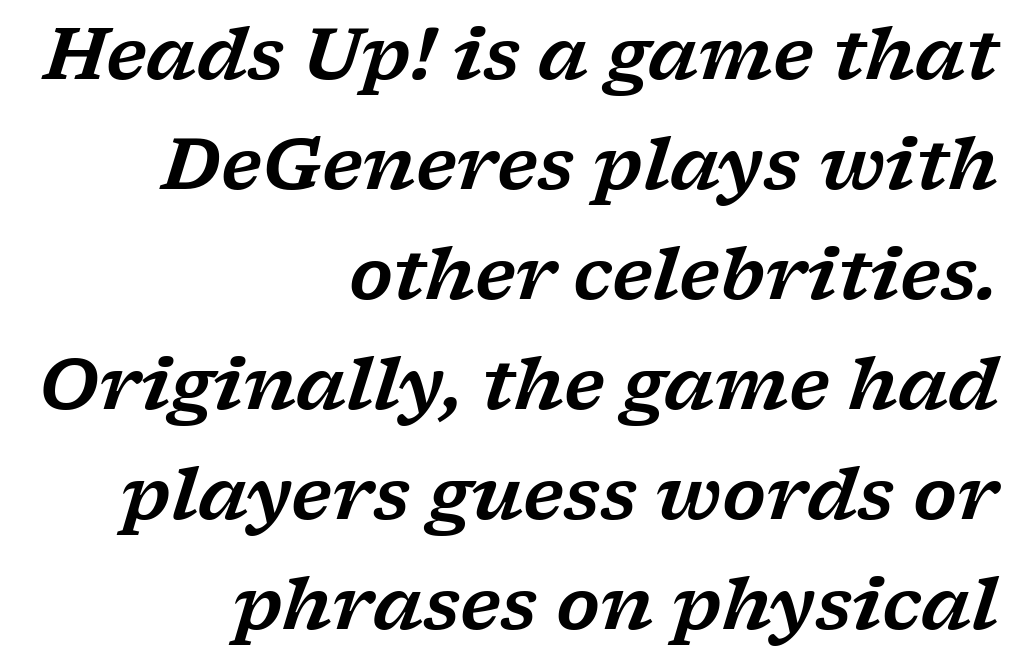
The image shows 71 px wide serif type, italic (leaning right); set right-aligned, normal line spacing (1.55x), normal letter spacing, not underlined; low stroke contrast and a medium x-height.
